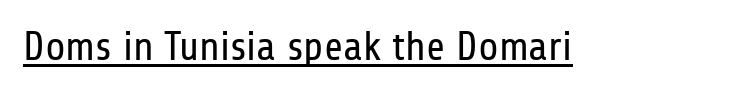
Q: Is the text bold? A: No.
Q: Is the text italic (slanted)? A: No, it is upright.
Q: Is the typeface a serif or a sans-serif typeface? A: Sans-serif.
Q: Is the text underlined? A: Yes.
Q: Is the spacing between letters normal or unusually wide? A: Normal.
Q: Width (condensed, normal, or wide)? A: Condensed.
Q: Stroke contrast? A: Low.
Q: x-height? A: Medium.
Q: Monospaced? A: No.
